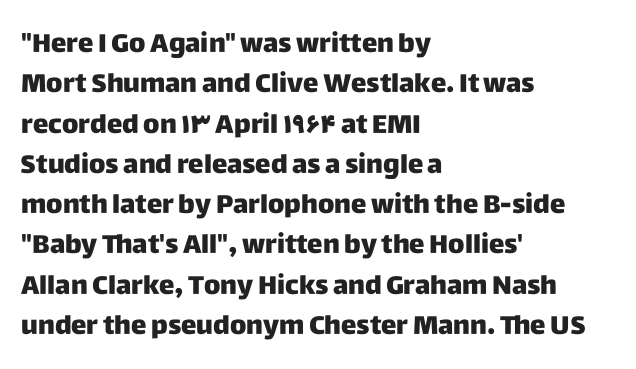
This rendering uses left alignment, leaving the right contour irregular. The vertical gap from one line to the next is medium. The space beneath each line is pristine and unruled. Does extra space separate the letters? No, they use regular spacing. Every character sits straight up, as roman type does.
